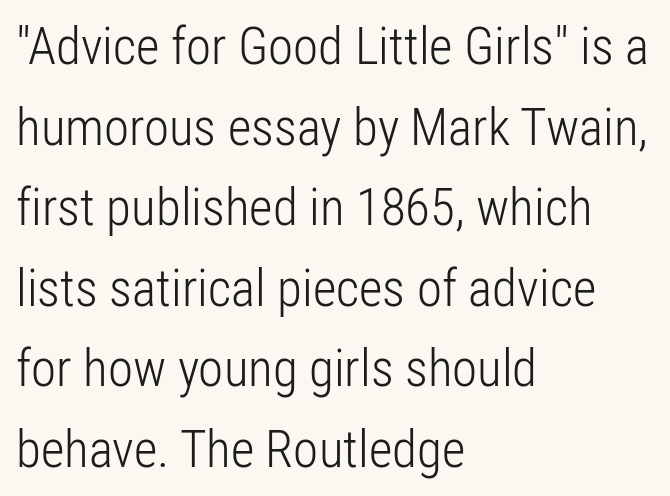
The image shows 51 px light, condensed sans-serif type, upright; set left-aligned, normal line spacing (1.58x), normal letter spacing, not underlined; low stroke contrast and a medium x-height.
